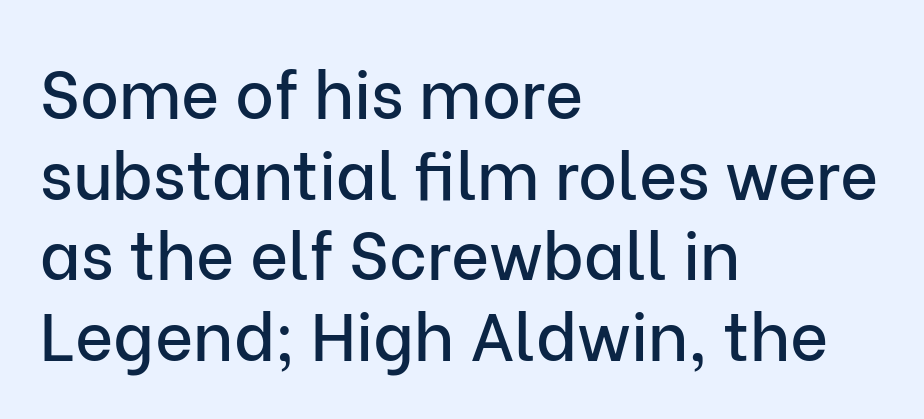
{"serif": "no", "italic": "no", "width": "normal", "stroke_contrast": "low", "x_height": "medium", "monospaced": "no", "underline": "no", "align": "left", "line_spacing_ratio": 1.22, "letter_spacing": "normal", "letter_spacing_em": 0.0, "glyph_px": 66}
